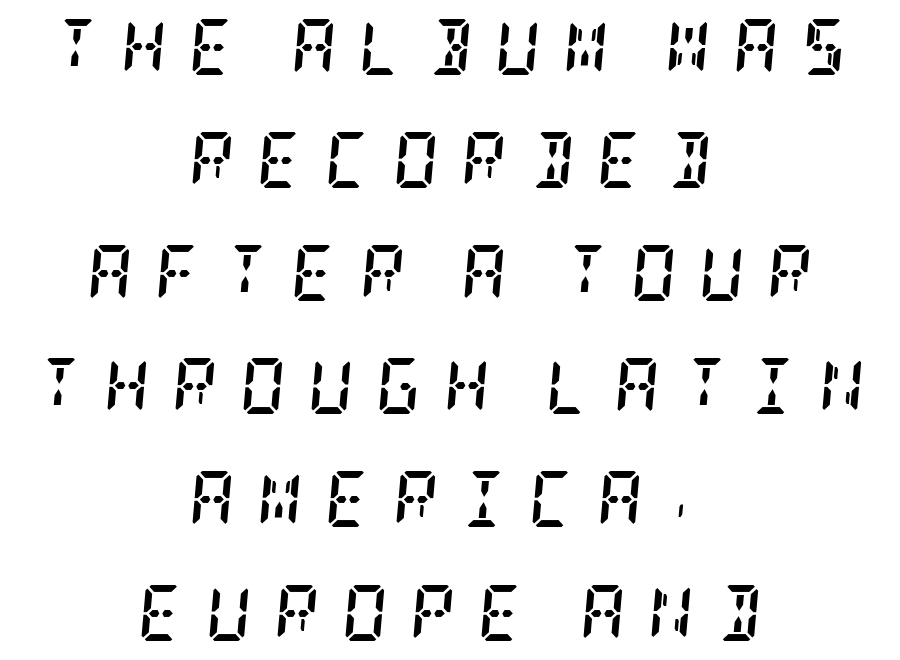
The image shows 56 px semibold, condensed serif type, italic (leaning right); set centered, loose line spacing (2.02x), unusually wide letter spacing (+0.4 em), not underlined; low stroke contrast and a large x-height.
